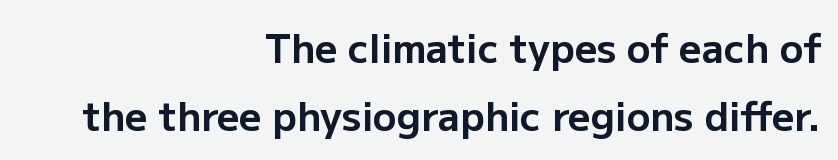
The image shows 39 px bold sans-serif type, upright; set right-aligned, line spacing 1.74x, normal letter spacing, not underlined; low stroke contrast and a medium x-height.
